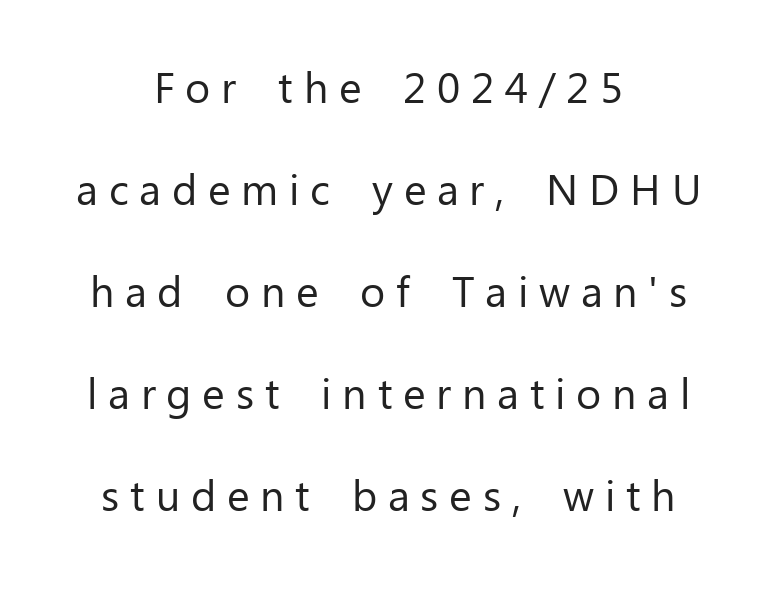
One-word summary of the alignment: center. The gap between lines stays unmarked. A typesetter would label this face a sans. The designer dialed line spacing up above the default. The rendering uses natural spacing where letterforms have individual widths. The tracking jumps out immediately: characters are airy and widely separated.
